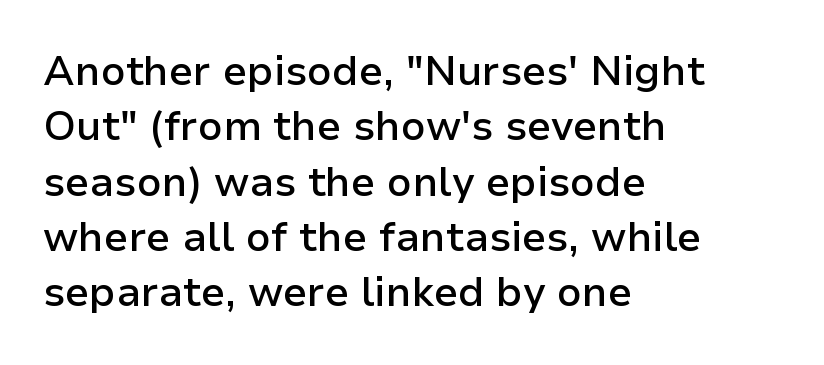
Q: Is the text bold? A: Semi-bold.
Q: Is the text italic (slanted)? A: No, it is upright.
Q: Is the typeface a serif or a sans-serif typeface? A: Sans-serif.
Q: Is the text underlined? A: No.
Q: How is the paragraph aligned? A: Left-aligned.
Q: Is the spacing between letters normal or unusually wide? A: Normal.
Q: Is the spacing between lines tight, normal or loose? A: Normal.
Q: Width (condensed, normal, or wide)? A: Normal.
Q: Stroke contrast? A: Low.
Q: x-height? A: Medium.
Q: Monospaced? A: No.
